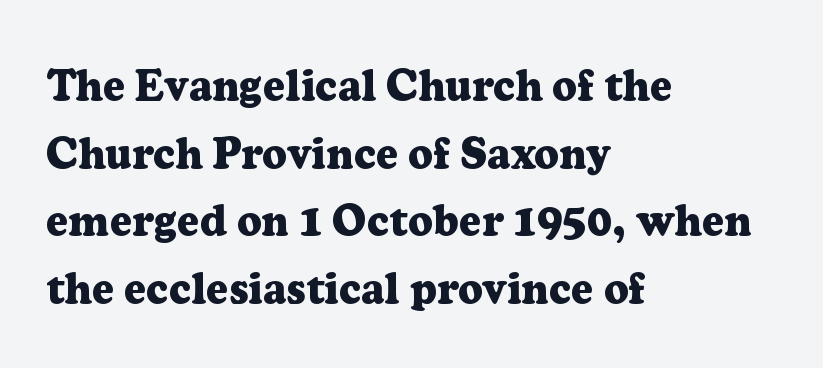
Q: Is the text bold? A: Yes.
Q: Is the text italic (slanted)? A: No, it is upright.
Q: Is the typeface a serif or a sans-serif typeface? A: Serif.
Q: Is the text underlined? A: No.
Q: How is the paragraph aligned? A: Left-aligned.
Q: Is the spacing between letters normal or unusually wide? A: Normal.
Q: Is the spacing between lines tight, normal or loose? A: Normal.
Q: Width (condensed, normal, or wide)? A: Normal.
Q: Stroke contrast? A: Low.
Q: x-height? A: Medium.
Q: Monospaced? A: No.
